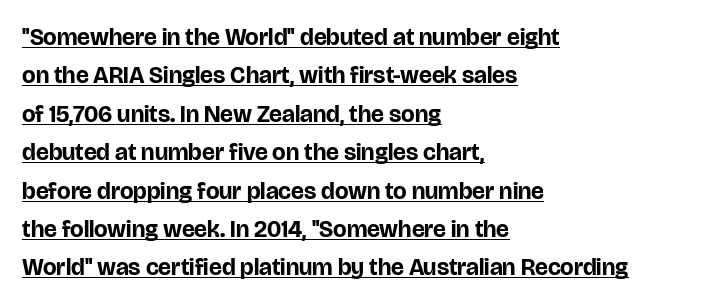
Q: Is the text bold? A: Yes.
Q: Is the text italic (slanted)? A: No, it is upright.
Q: Is the text underlined? A: Yes.
Q: How is the paragraph aligned? A: Left-aligned.
Q: Is the spacing between letters normal or unusually wide? A: Normal.
Q: Is the spacing between lines tight, normal or loose? A: Normal.
